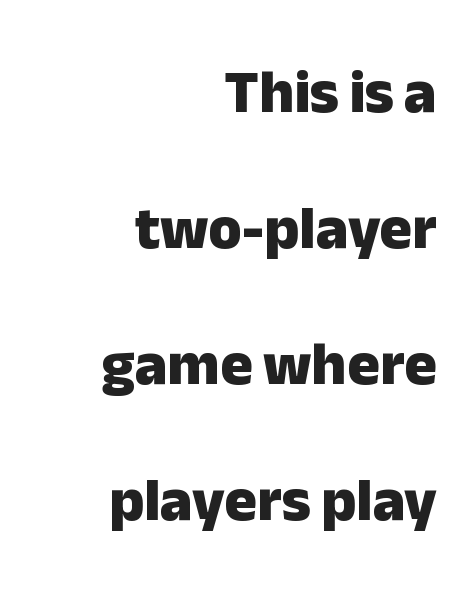
A typesetter would call this leading open, well beyond the default. Tracking here is standard; glyphs follow each other at the usual distance. Descenders hang freely into open space. The passage shown is typed in a proportional face where columns would drift.
